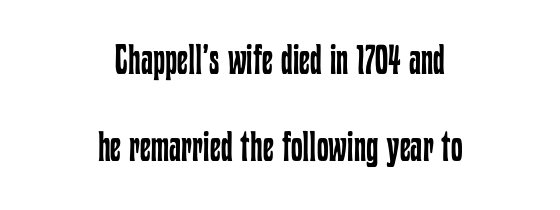
{"italic": "no", "bold": "no", "weight": "regular", "width": "condensed", "stroke_contrast": "low", "x_height": "medium", "monospaced": "no", "underline": "no", "align": "center", "line_spacing": "loose", "line_spacing_ratio": 2.06, "letter_spacing": "normal", "letter_spacing_em": 0.0, "glyph_px": 42}
